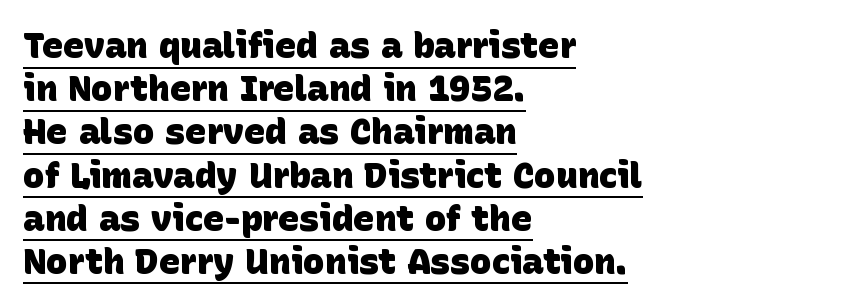
Q: Is the text bold? A: Yes.
Q: Is the typeface a serif or a sans-serif typeface? A: Sans-serif.
Q: Is the text underlined? A: Yes.
Q: How is the paragraph aligned? A: Left-aligned.
Q: Is the spacing between letters normal or unusually wide? A: Normal.
Q: Width (condensed, normal, or wide)? A: Normal.
Q: Stroke contrast? A: Low.
Q: x-height? A: Large.
Q: Monospaced? A: No.
